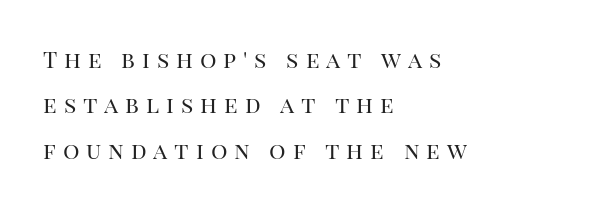
{"italic": "no", "bold": "no", "underline": "no", "align": "left", "line_spacing": "loose", "line_spacing_ratio": 1.97, "letter_spacing": "wide", "letter_spacing_em": 0.3, "glyph_px": 23}
